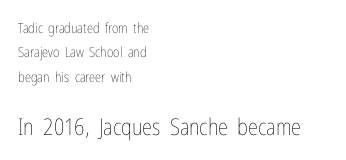
The image shows 23 px text type, upright; set left-aligned, line spacing 1.75x, normal letter spacing, not underlined; the second (bottom) block is 1.64x larger.
